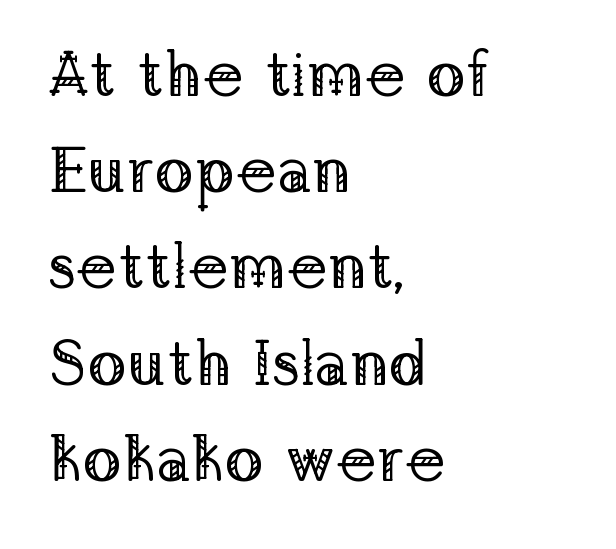
Character widths vary here, with narrow letters taking less room than wide ones. Spacing between characters is what you'd get straight out of the box. The baseline area is clear. Weight class: somewhere from thin through regular. Old-style or modern, the face here clearly has serifs.
